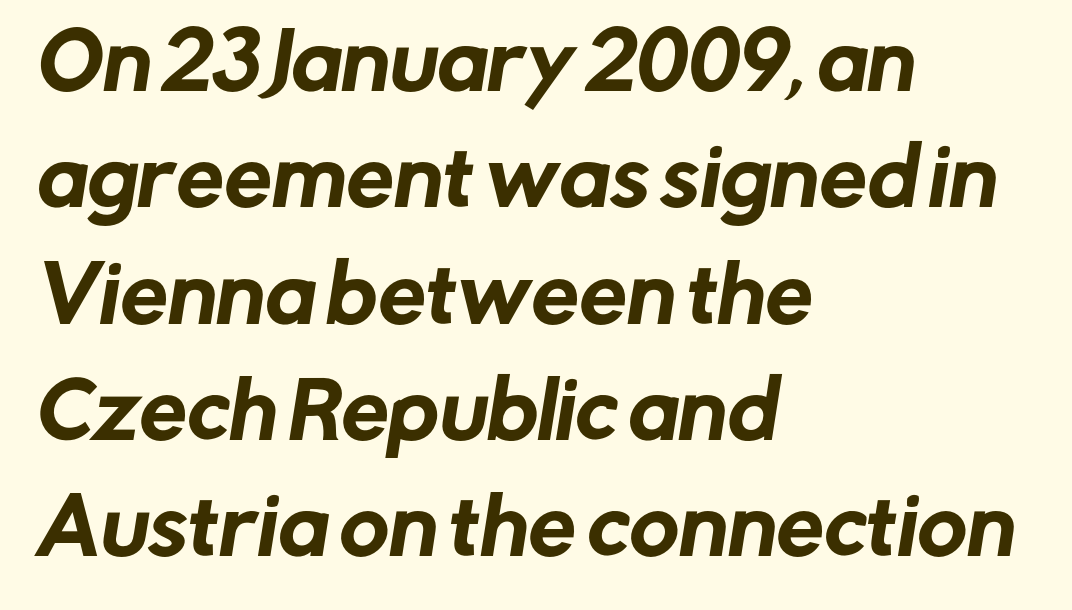
The image shows 76 px sans-serif type; set left-aligned, normal line spacing (1.53x), normal letter spacing, not underlined; low stroke contrast and a medium x-height.
